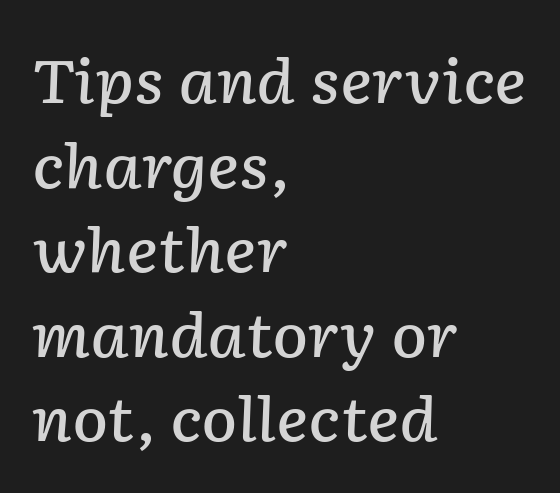
Short and long lines alike share a common starting point at left. Tracking here is standard; glyphs follow each other at the usual distance. Rows of type keep a routine distance in the vertical direction. When letters slant like this, we call the style italic. The rendering uses natural spacing where letterforms have individual widths.
